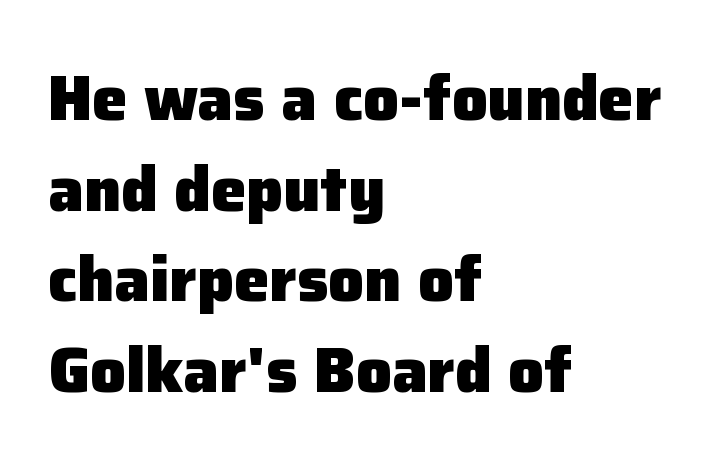
The image shows 63 px heavy sans-serif type, upright; set left-aligned, normal line spacing (1.44x), normal letter spacing, not underlined; low stroke contrast and a medium x-height.
